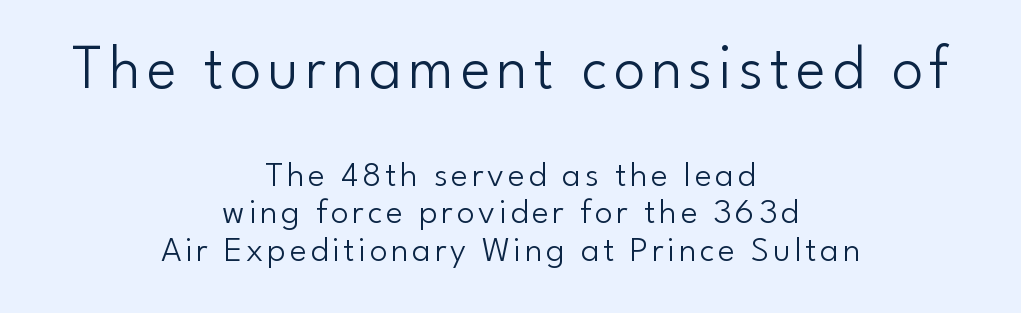
{"serif": "no", "italic": "no", "bold": "no", "weight": "light", "width": "normal", "stroke_contrast": "low", "x_height": "small", "monospaced": "no", "underline": "no", "align": "center", "line_spacing": "tight", "line_spacing_ratio": 1.05, "larger_block": "first", "size_ratio": 1.75, "glyph_px": 63}
